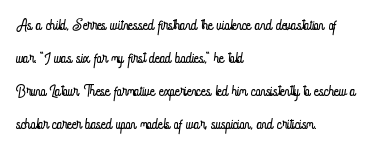
{"bold": "no", "underline": "no", "align": "left", "line_spacing": "normal", "line_spacing_ratio": 1.57, "letter_spacing": "normal", "letter_spacing_em": 0.0, "glyph_px": 21}
